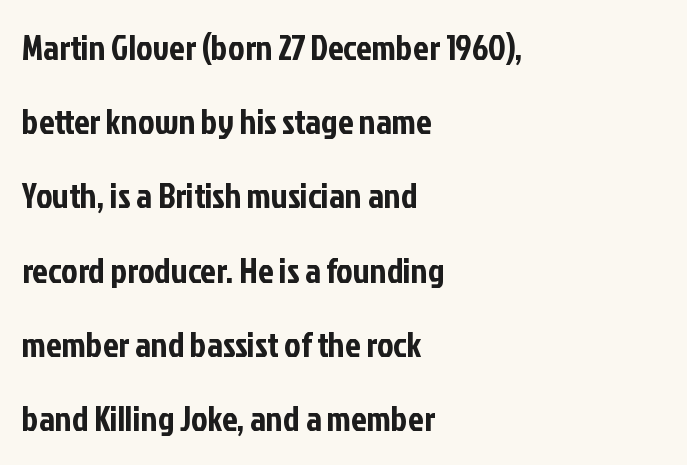
Summary of vertical rhythm: relaxed, with wide interline spacing. Plain, unruled lines of type. There is no visible air inserted between adjacent glyphs. If you drew a ruler down the left edge, every line would touch it.
